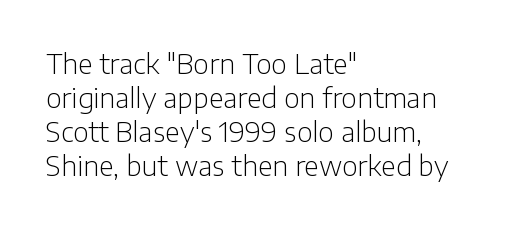
Vertically, the passage feels balanced, rows spaced as you'd expect. The strip under each line holds only bare page. Weight: in the light-to-regular range. Glyph-to-glyph distance matches everyday printed text.
